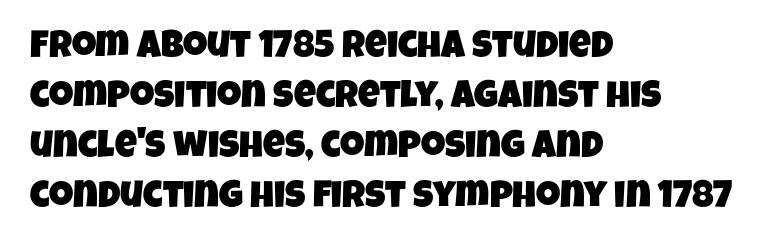
{"serif": "no", "width": "condensed", "stroke_contrast": "low", "x_height": "large", "monospaced": "no", "underline": "no", "align": "left", "line_spacing": "normal", "line_spacing_ratio": 1.32, "letter_spacing": "normal", "letter_spacing_em": 0.0, "glyph_px": 38}
